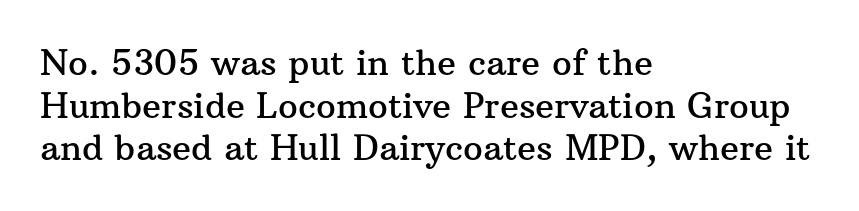
{"serif": "yes", "italic": "no", "width": "normal", "stroke_contrast": "medium", "x_height": "medium", "monospaced": "no", "underline": "no", "align": "left", "line_spacing_ratio": 1.22, "letter_spacing": "normal", "letter_spacing_em": 0.0, "glyph_px": 35}
